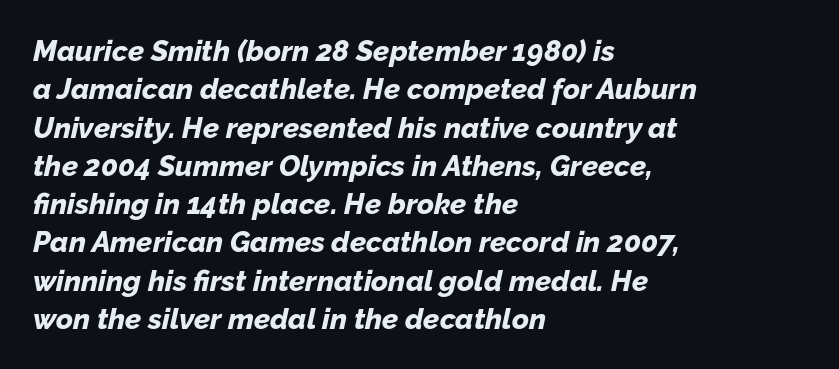
{"italic": "yes", "lean": "right", "slant_degrees": 12, "bold": "yes", "weight": "bold", "width": "normal", "stroke_contrast": "low", "x_height": "medium", "monospaced": "no", "underline": "no", "align": "left", "line_spacing": "normal", "line_spacing_ratio": 1.32, "letter_spacing": "normal", "letter_spacing_em": 0.0, "glyph_px": 29}
